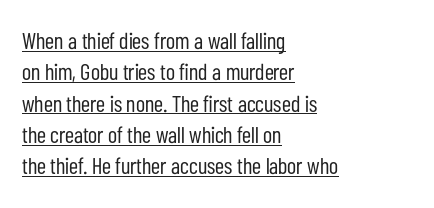
{"italic": "no", "bold": "no", "underline": "yes", "align": "left", "line_spacing": "normal", "line_spacing_ratio": 1.36, "letter_spacing": "normal", "letter_spacing_em": 0.0, "glyph_px": 23}
